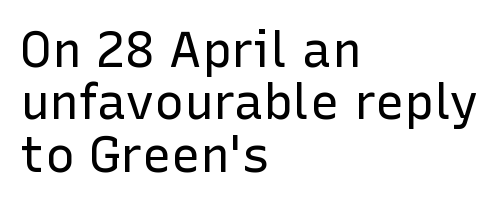
Q: Is the text bold? A: No.
Q: Is the text italic (slanted)? A: No, it is upright.
Q: Is the typeface a serif or a sans-serif typeface? A: Sans-serif.
Q: Is the text underlined? A: No.
Q: How is the paragraph aligned? A: Left-aligned.
Q: Is the spacing between letters normal or unusually wide? A: Normal.
Q: Is the spacing between lines tight, normal or loose? A: Tight.
Q: Width (condensed, normal, or wide)? A: Normal.
Q: Stroke contrast? A: Low.
Q: x-height? A: Medium.
Q: Monospaced? A: No.
